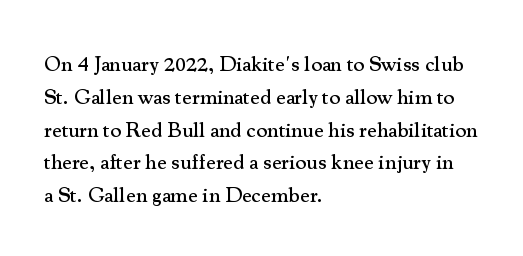
The image shows 21 px text type, upright; set left-aligned, normal line spacing (1.56x), normal letter spacing, not underlined.
